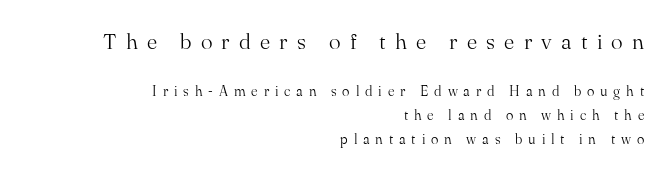
Each word looks stretched out because of the extra space between its letters. The specimen omits any rule beneath the text block's lines. Is there any slant? The stems are plumb. Each line ends at the same right margin while the left side varies. Between these two stacked blocks, the higher one wins on size. These glyphs show unthickened strokes, regular width or finer.
